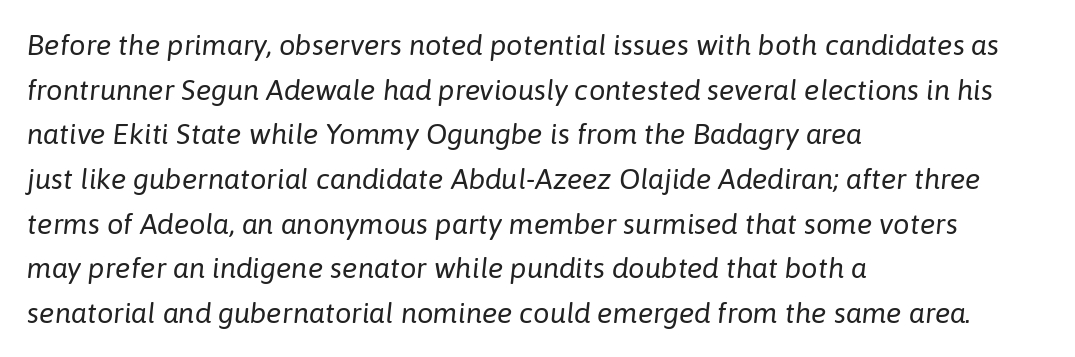
The image shows 29 px regular-weight type, italic (leaning right); set left-aligned, normal line spacing (1.54x), normal letter spacing, not underlined; low stroke contrast and a medium x-height.
